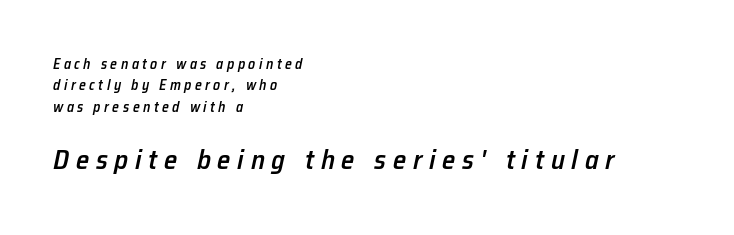
{"italic": "yes", "lean": "right", "slant_degrees": 12, "bold": "semi", "underline": "no", "align": "left", "line_spacing": "normal", "line_spacing_ratio": 1.52, "letter_spacing": "wide", "letter_spacing_em": 0.25, "larger_block": "second", "size_ratio": 1.93, "glyph_px": 27}
